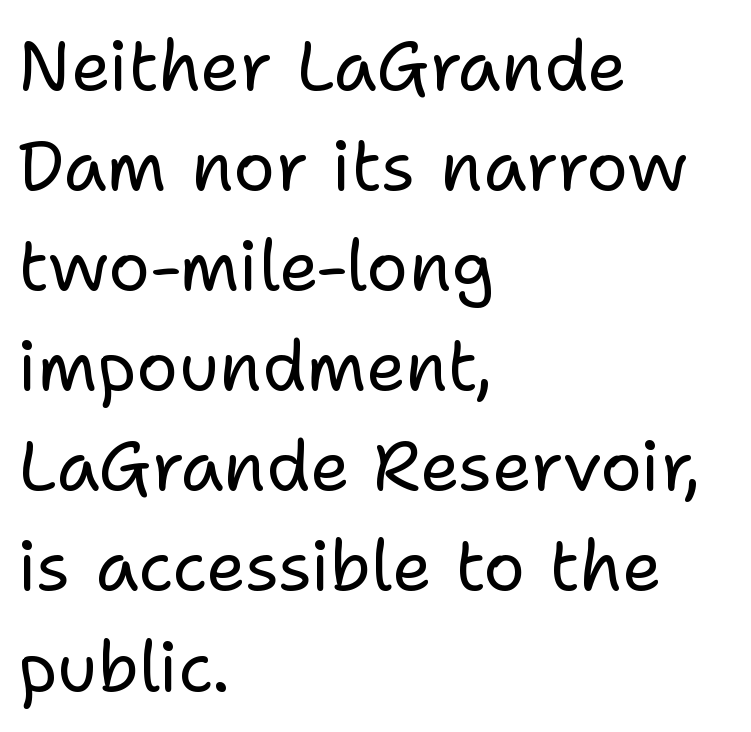
The image shows 70 px regular-weight sans-serif type, upright; set left-aligned, normal line spacing (1.43x), normal letter spacing, not underlined; low stroke contrast and a medium x-height.
